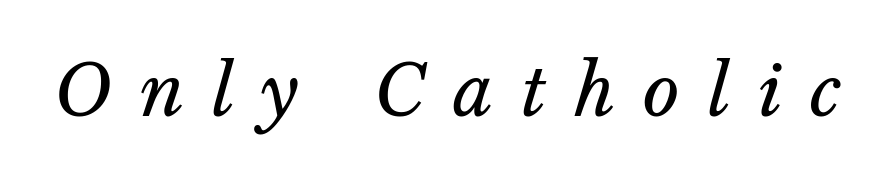
The image shows 71 px regular-weight type, italic (leaning right); set unusually wide letter spacing (+0.39 em), not underlined; low stroke contrast and a medium x-height.
